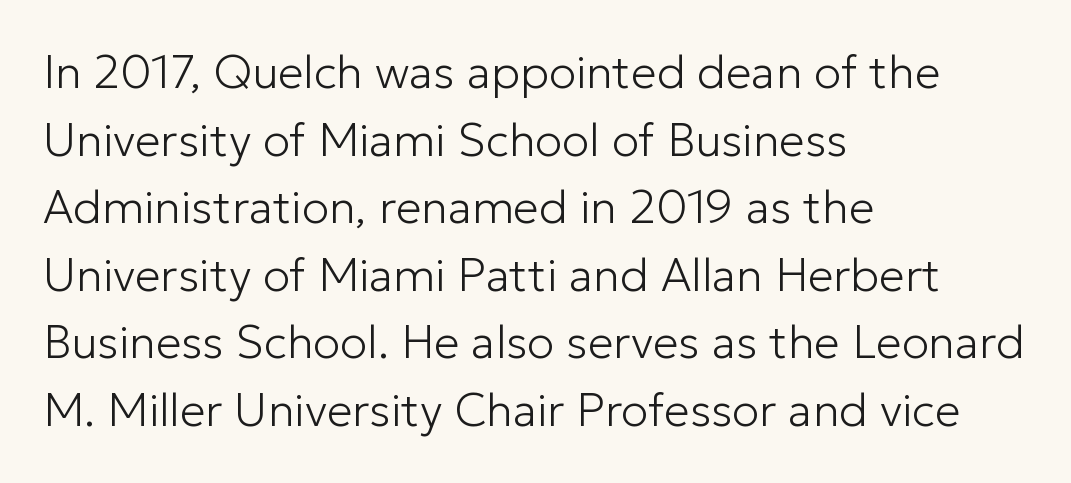
Q: Is the text bold? A: No.
Q: Is the text italic (slanted)? A: No, it is upright.
Q: Is the typeface a serif or a sans-serif typeface? A: Sans-serif.
Q: Is the text underlined? A: No.
Q: How is the paragraph aligned? A: Left-aligned.
Q: Is the spacing between letters normal or unusually wide? A: Normal.
Q: Is the spacing between lines tight, normal or loose? A: Normal.
Q: Width (condensed, normal, or wide)? A: Normal.
Q: Stroke contrast? A: Low.
Q: x-height? A: Medium.
Q: Monospaced? A: No.
